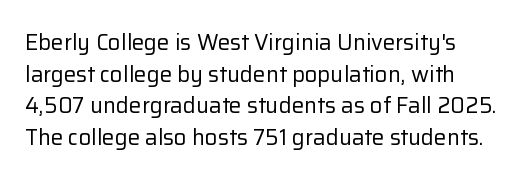
{"italic": "no", "bold": "no", "underline": "no", "line_spacing": "normal", "line_spacing_ratio": 1.44, "letter_spacing": "normal", "letter_spacing_em": 0.0, "glyph_px": 22}
